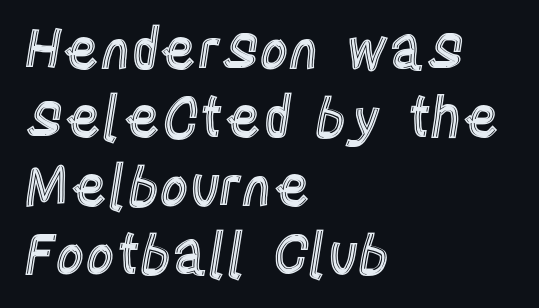
Q: Is the text italic (slanted)? A: Yes.
Q: Is the text underlined? A: No.
Q: How is the paragraph aligned? A: Left-aligned.
Q: Is the spacing between letters normal or unusually wide? A: Normal.
Q: Width (condensed, normal, or wide)? A: Condensed.
Q: x-height? A: Large.
Q: Monospaced? A: No.
